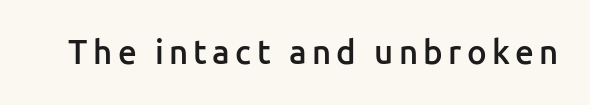
Spacing verdict: proportional, widths tailored to each character. Posture: vertical. The zone under the glyphs is completely vacant. Compared with an ordinary text face, these strokes are moderately heavier — a semibold. Nope, no serifs anywhere on these letters.
